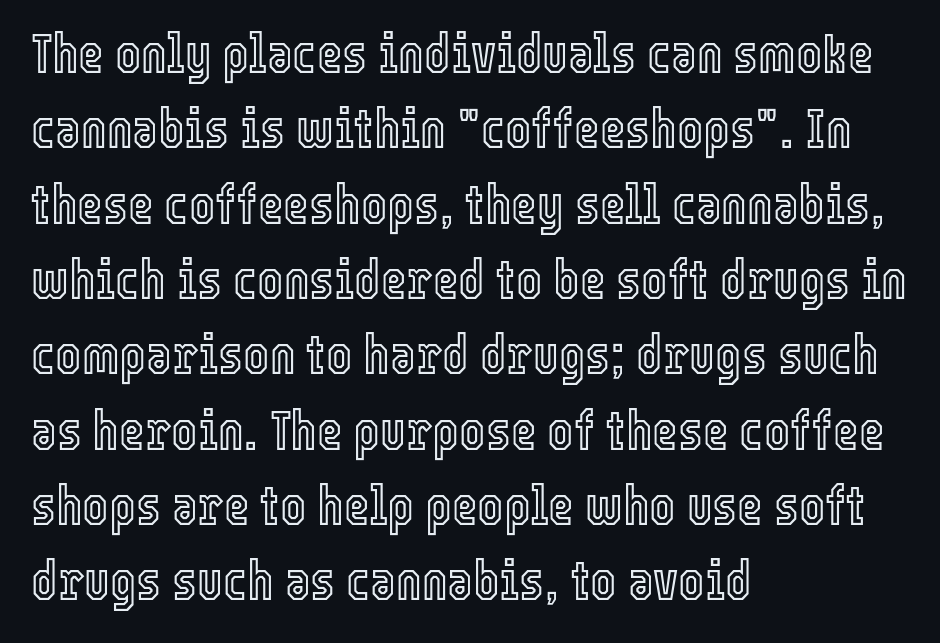
Q: Is the text italic (slanted)? A: No, it is upright.
Q: Is the text underlined? A: No.
Q: How is the paragraph aligned? A: Left-aligned.
Q: Is the spacing between letters normal or unusually wide? A: Normal.
Q: Is the spacing between lines tight, normal or loose? A: Normal.
Q: Width (condensed, normal, or wide)? A: Condensed.
Q: x-height? A: Medium.
Q: Monospaced? A: No.
